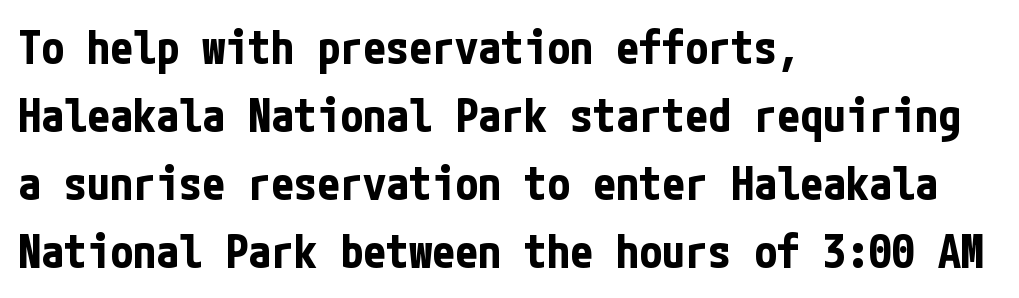
Q: Is the text bold? A: Yes.
Q: Is the text italic (slanted)? A: No, it is upright.
Q: Is the typeface a serif or a sans-serif typeface? A: Sans-serif.
Q: Is the text underlined? A: No.
Q: How is the paragraph aligned? A: Left-aligned.
Q: Is the spacing between letters normal or unusually wide? A: Normal.
Q: Is the spacing between lines tight, normal or loose? A: Normal.
Q: Width (condensed, normal, or wide)? A: Condensed.
Q: Stroke contrast? A: Low.
Q: x-height? A: Medium.
